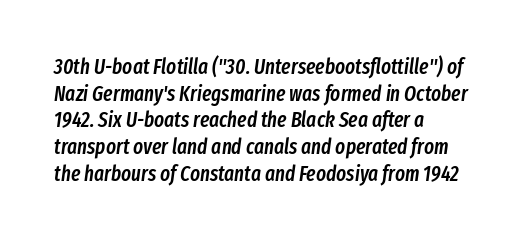
Emphasis-style slanted type is in use. Which margin do the lines hug? The left one — the right edge is uneven. The face used here is rendered with its standard letterfit. Students, observe: this is what conventionally led text looks like. The sample has been set in demibold, a notch under bold.
